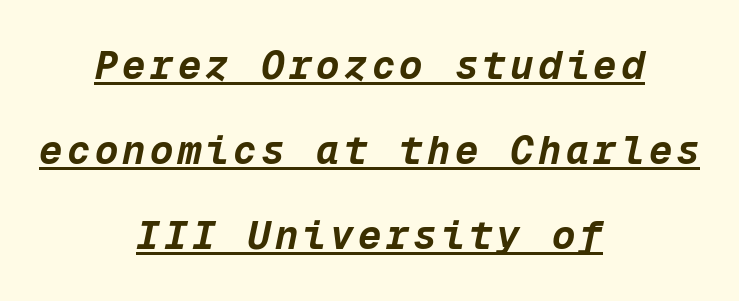
Q: Is the text bold? A: Yes.
Q: Is the text italic (slanted)? A: Yes, it leans right by about 12 degrees.
Q: Is the text underlined? A: Yes.
Q: How is the paragraph aligned? A: Centered.
Q: Is the spacing between lines tight, normal or loose? A: Loose.
Q: Width (condensed, normal, or wide)? A: Normal.
Q: Stroke contrast? A: Low.
Q: x-height? A: Medium.
Q: Monospaced? A: Yes.
